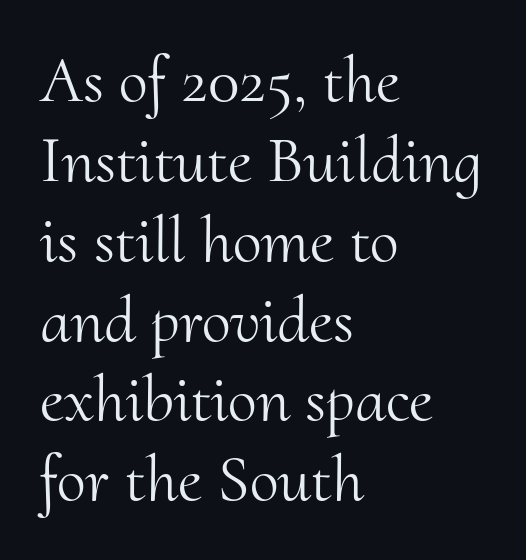
Q: Is the text bold? A: No.
Q: Is the text italic (slanted)? A: No, it is upright.
Q: Is the typeface a serif or a sans-serif typeface? A: Serif.
Q: Is the text underlined? A: No.
Q: How is the paragraph aligned? A: Left-aligned.
Q: Is the spacing between letters normal or unusually wide? A: Normal.
Q: Width (condensed, normal, or wide)? A: Normal.
Q: Stroke contrast? A: Medium.
Q: x-height? A: Small.
Q: Monospaced? A: No.
